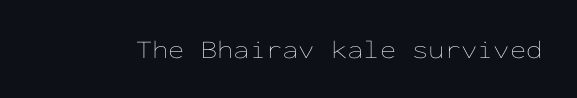
A roman cut, with each character standing at attention. Decoration check: the copy has no underline. The gaps between neighbouring characters are ordinary and unremarkable. Bold? No — there's no thickening of the strokes.
